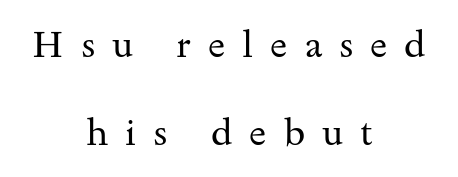
Every character sits straight up, as roman type does. Do the characters align in a grid? No, the font is proportional. These lines are composed in type with serifs. These lines are centered, leaving both edges ragged.
